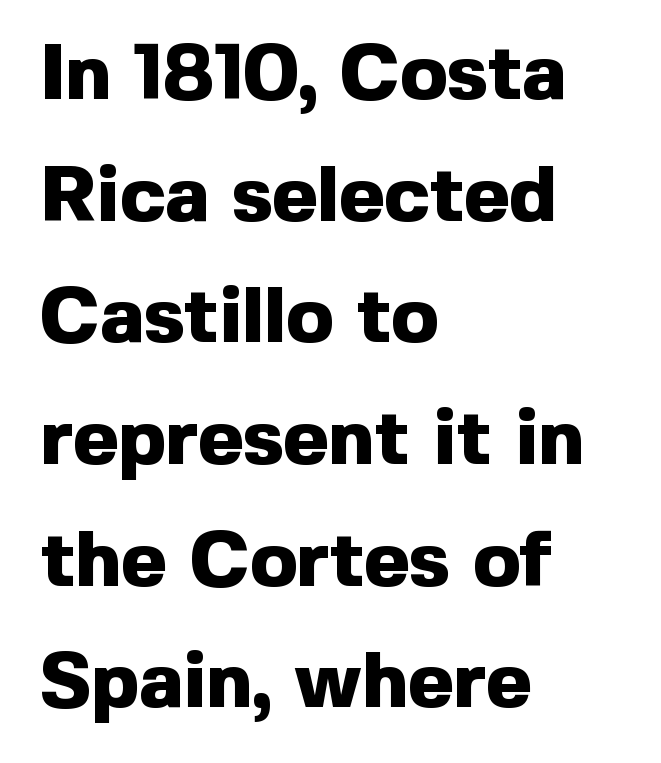
The image shows 78 px heavy sans-serif type, upright; set left-aligned, normal line spacing (1.56x), normal letter spacing, not underlined; a medium x-height.
